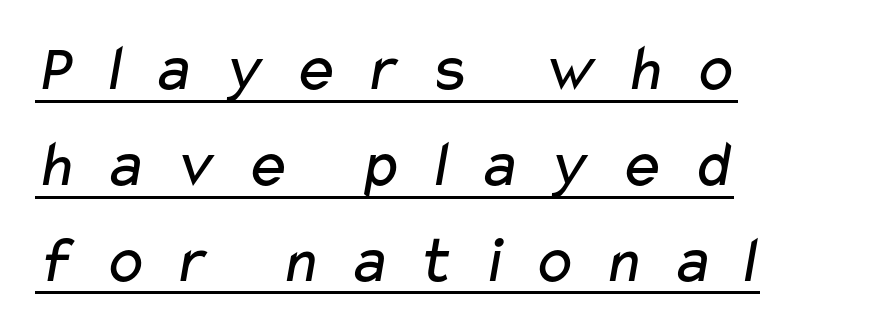
Vertical spacing — default. Character widths vary here, with narrow letters taking less room than wide ones. Every row of glyphs begins at an identical x-position on the left. Summary of weight: not heavy and not bold. What stands out about the letter spacing? Its width — letters are far apart.
